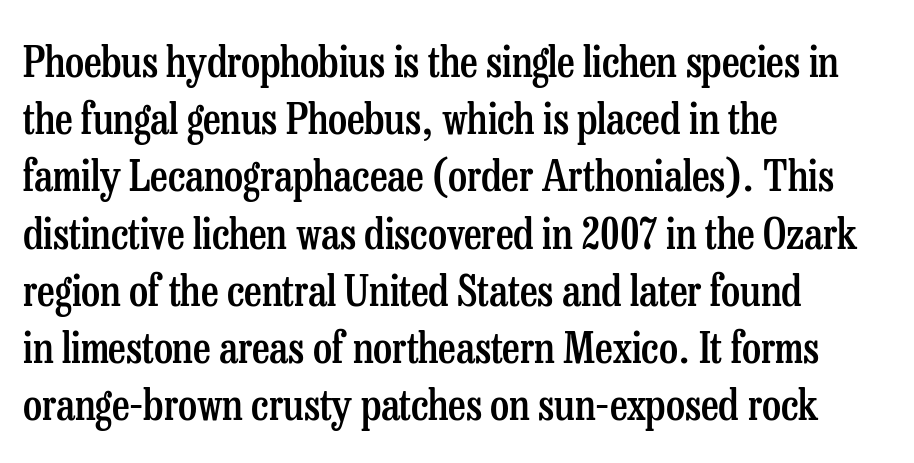
{"serif": "yes", "italic": "no", "bold": "semi", "weight": "semibold", "width": "condensed", "stroke_contrast": "low", "x_height": "medium", "monospaced": "no", "underline": "no", "align": "left", "line_spacing": "normal", "line_spacing_ratio": 1.33, "letter_spacing": "normal", "letter_spacing_em": 0.0, "glyph_px": 43}
